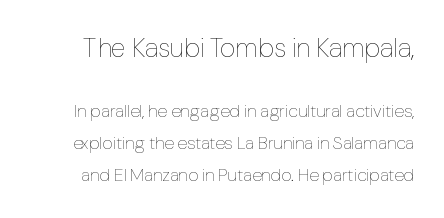
Q: Is the text bold? A: No.
Q: Is the text italic (slanted)? A: No, it is upright.
Q: Is the text underlined? A: No.
Q: Is the spacing between letters normal or unusually wide? A: Normal.
Q: Which block of text is set in a larger size, the first (top) or the second (bottom)? A: The first (top) one.
